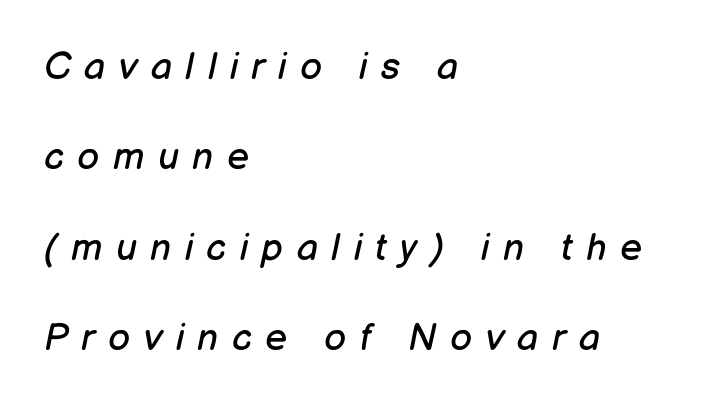
{"italic": "yes", "lean": "right", "slant_degrees": 12, "bold": "no", "weight": "regular", "width": "normal", "stroke_contrast": "low", "x_height": "medium", "monospaced": "no", "underline": "no", "align": "left", "line_spacing": "loose", "line_spacing_ratio": 2.38, "letter_spacing": "wide", "letter_spacing_em": 0.35, "glyph_px": 38}
